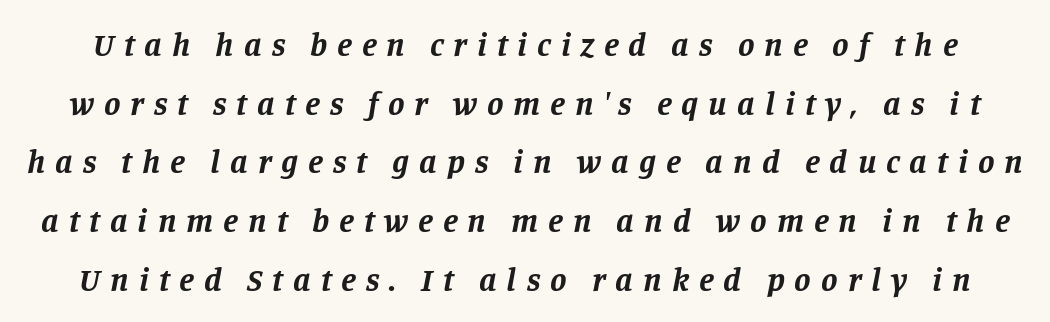
The image shows 33 px bold serif type, italic (leaning right); set line spacing 1.78x, unusually wide letter spacing (+0.3 em), not underlined; low stroke contrast and a large x-height.
